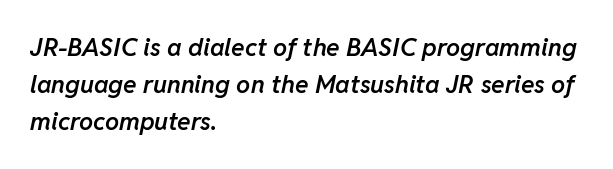
Q: Is the text bold? A: Semi-bold.
Q: Is the text italic (slanted)? A: Yes, it leans right by about 11 degrees.
Q: Is the text underlined? A: No.
Q: How is the paragraph aligned? A: Left-aligned.
Q: Is the spacing between letters normal or unusually wide? A: Normal.
Q: Is the spacing between lines tight, normal or loose? A: Normal.
